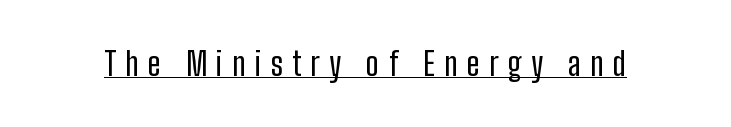
Q: Is the text italic (slanted)? A: No, it is upright.
Q: Is the typeface a serif or a sans-serif typeface? A: Sans-serif.
Q: Is the text underlined? A: Yes.
Q: Is the spacing between letters normal or unusually wide? A: Unusually wide.
Q: Width (condensed, normal, or wide)? A: Condensed.
Q: Stroke contrast? A: Low.
Q: x-height? A: Medium.
Q: Monospaced? A: No.
